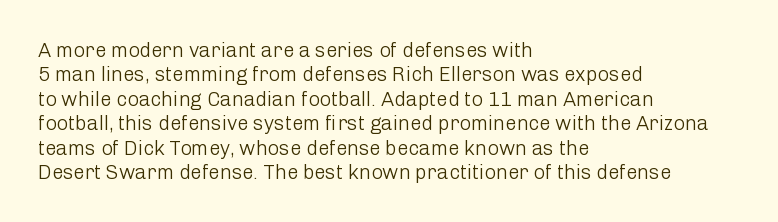
{"italic": "no", "bold": "no", "underline": "no", "align": "left", "line_spacing_ratio": 1.22, "letter_spacing": "normal", "letter_spacing_em": 0.0, "glyph_px": 20}
